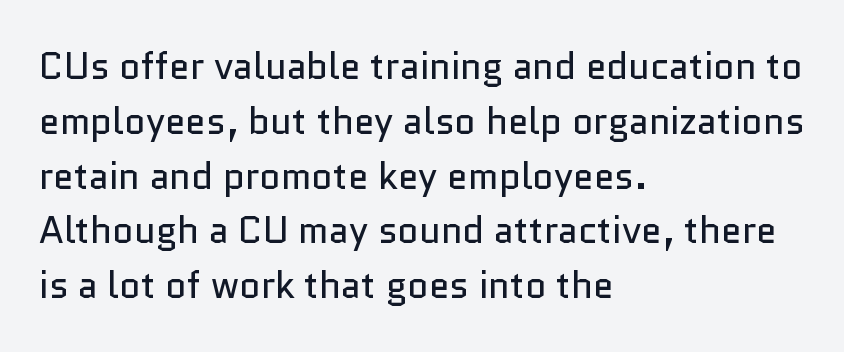
{"serif": "no", "italic": "no", "bold": "no", "weight": "regular", "width": "normal", "stroke_contrast": "low", "x_height": "medium", "monospaced": "no", "underline": "no", "align": "left", "line_spacing": "normal", "line_spacing_ratio": 1.48, "letter_spacing": "normal", "letter_spacing_em": 0.0, "glyph_px": 37}
